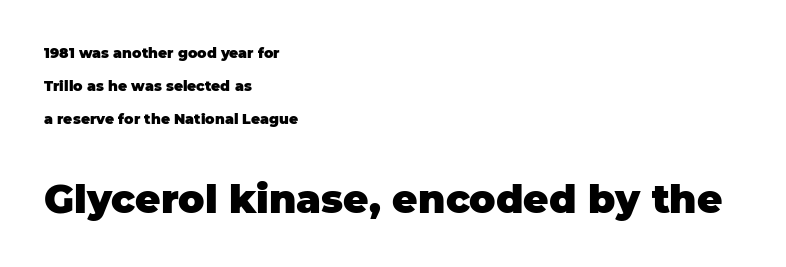
These lines are set flush left with a ragged right edge. It's the straight-up-and-down kind of type. The face used here has the dense, thick strokes of a bold. Varying glyph widths throughout — classic text-font behaviour.
